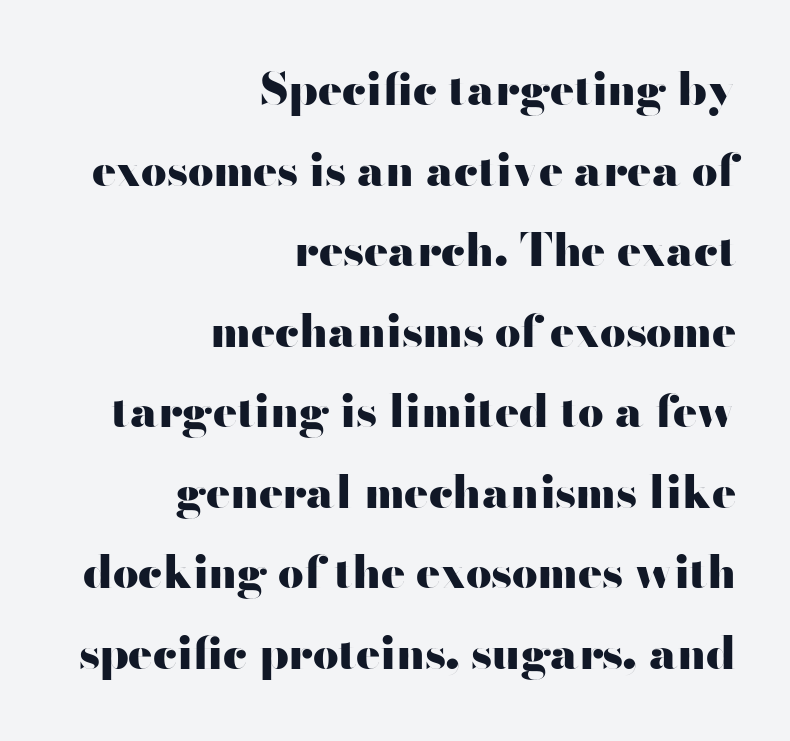
Q: Is the text bold? A: Yes.
Q: Is the text italic (slanted)? A: No, it is upright.
Q: Is the typeface a serif or a sans-serif typeface? A: Sans-serif.
Q: Is the text underlined? A: No.
Q: How is the paragraph aligned? A: Right-aligned.
Q: Is the spacing between letters normal or unusually wide? A: Normal.
Q: Width (condensed, normal, or wide)? A: Wide.
Q: Stroke contrast? A: High.
Q: x-height? A: Small.
Q: Monospaced? A: No.
